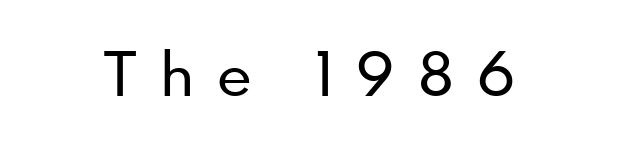
{"serif": "no", "italic": "no", "width": "normal", "stroke_contrast": "low", "x_height": "small", "monospaced": "no", "underline": "no", "letter_spacing": "wide", "letter_spacing_em": 0.39, "glyph_px": 60}
